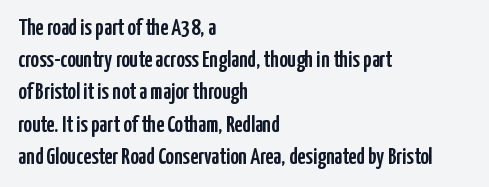
Q: Is the text italic (slanted)? A: No, it is upright.
Q: Is the text underlined? A: No.
Q: How is the paragraph aligned? A: Left-aligned.
Q: Is the spacing between letters normal or unusually wide? A: Normal.
Q: Is the spacing between lines tight, normal or loose? A: Normal.
